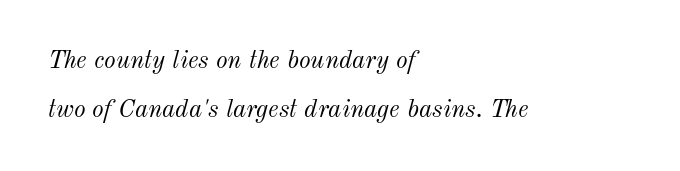
The image shows 25 px text type, italic (leaning right); set left-aligned, loose line spacing (1.96x), normal letter spacing, not underlined.
